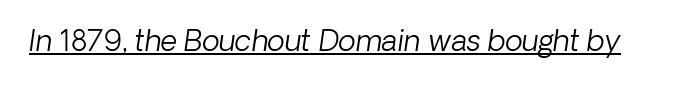
Quick note: underline on. Tracking value appears to be zero — textbook default spacing. Grotesque or geometric, the face here clearly has no serifs. Unbolded letterforms with no extra heft. Looks like regular typesetting: each glyph gets only the width it needs.
